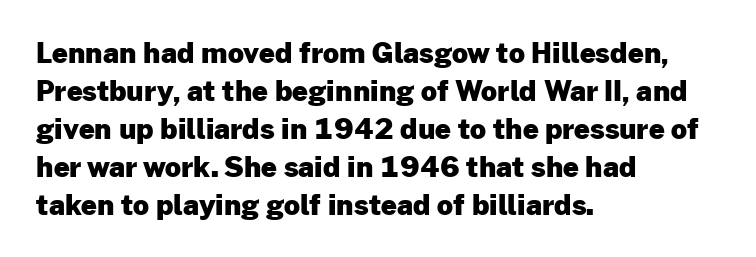
Q: Is the text bold? A: Yes.
Q: Is the text italic (slanted)? A: No, it is upright.
Q: Is the typeface a serif or a sans-serif typeface? A: Sans-serif.
Q: Is the text underlined? A: No.
Q: How is the paragraph aligned? A: Left-aligned.
Q: Is the spacing between letters normal or unusually wide? A: Normal.
Q: Is the spacing between lines tight, normal or loose? A: Normal.
Q: Width (condensed, normal, or wide)? A: Normal.
Q: Stroke contrast? A: Low.
Q: x-height? A: Medium.
Q: Monospaced? A: No.
